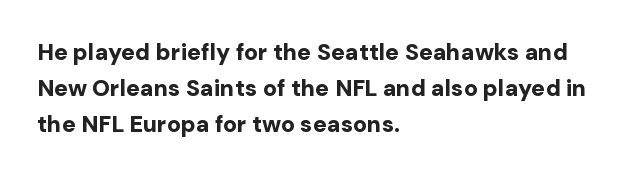
{"italic": "no", "bold": "yes", "underline": "no", "align": "left", "line_spacing": "normal", "line_spacing_ratio": 1.57, "letter_spacing": "normal", "letter_spacing_em": 0.0, "glyph_px": 23}
